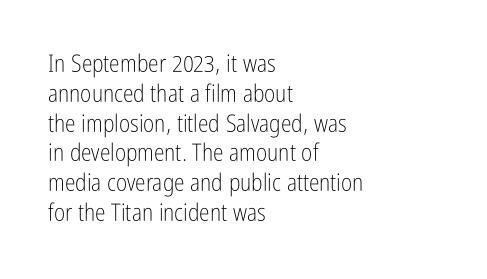
{"italic": "no", "bold": "no", "underline": "no", "align": "left", "line_spacing_ratio": 1.24, "letter_spacing": "normal", "letter_spacing_em": 0.0, "glyph_px": 24}
